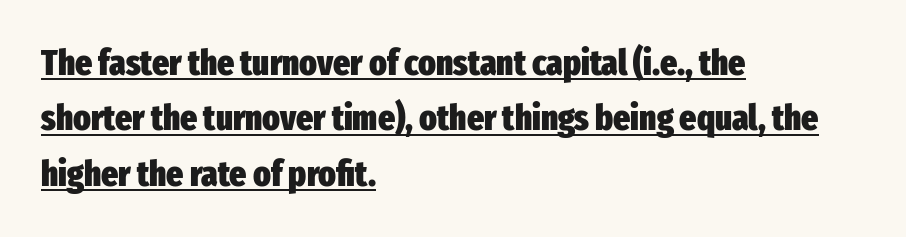
Q: Is the text bold? A: Yes.
Q: Is the text italic (slanted)? A: No, it is upright.
Q: Is the typeface a serif or a sans-serif typeface? A: Sans-serif.
Q: Is the text underlined? A: Yes.
Q: How is the paragraph aligned? A: Left-aligned.
Q: Is the spacing between letters normal or unusually wide? A: Normal.
Q: Is the spacing between lines tight, normal or loose? A: Normal.
Q: Width (condensed, normal, or wide)? A: Condensed.
Q: Stroke contrast? A: Low.
Q: x-height? A: Medium.
Q: Monospaced? A: No.
